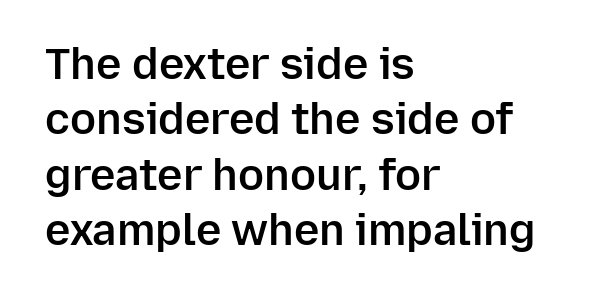
Q: Is the text bold? A: Semi-bold.
Q: Is the text italic (slanted)? A: No, it is upright.
Q: Is the typeface a serif or a sans-serif typeface? A: Sans-serif.
Q: Is the text underlined? A: No.
Q: How is the paragraph aligned? A: Left-aligned.
Q: Is the spacing between letters normal or unusually wide? A: Normal.
Q: Is the spacing between lines tight, normal or loose? A: Normal.
Q: Width (condensed, normal, or wide)? A: Normal.
Q: Stroke contrast? A: Low.
Q: x-height? A: Medium.
Q: Monospaced? A: No.
